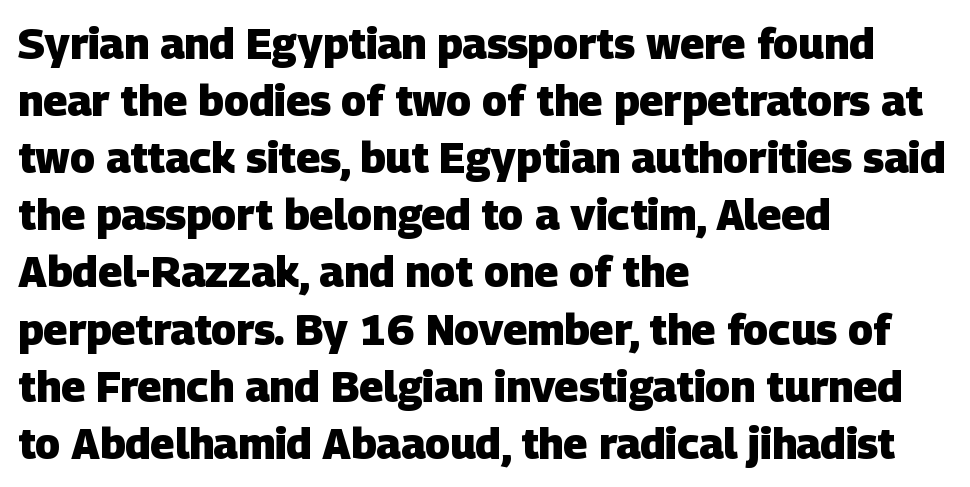
The image shows 42 px heavy sans-serif type; set left-aligned, normal line spacing (1.36x), normal letter spacing, not underlined; low stroke contrast and a large x-height.
